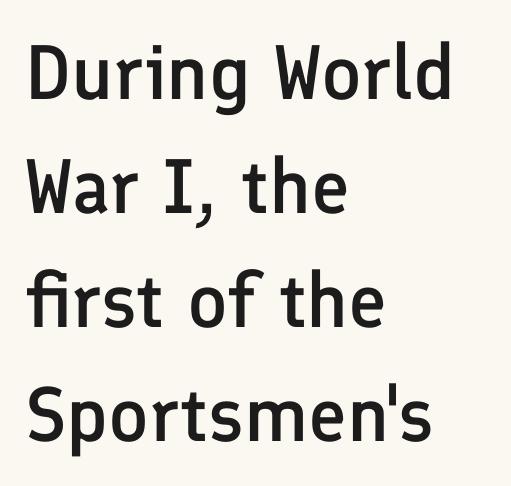
{"serif": "no", "italic": "no", "bold": "semi", "weight": "semibold", "width": "normal", "stroke_contrast": "low", "x_height": "medium", "monospaced": "no", "underline": "no", "align": "left", "line_spacing": "normal", "line_spacing_ratio": 1.48, "letter_spacing": "normal", "letter_spacing_em": 0.0, "glyph_px": 77}
